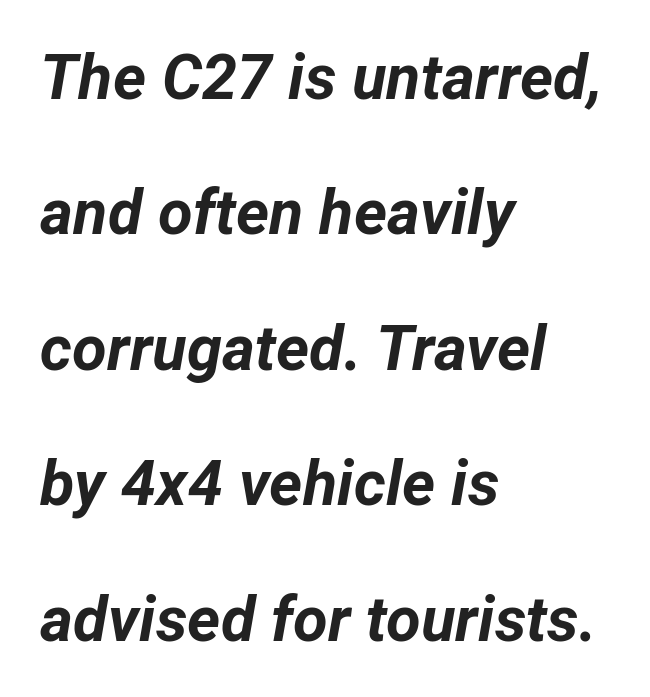
The image shows 63 px bold type, italic (leaning right); set left-aligned, loose line spacing (2.15x), normal letter spacing, not underlined; low stroke contrast and a medium x-height.
